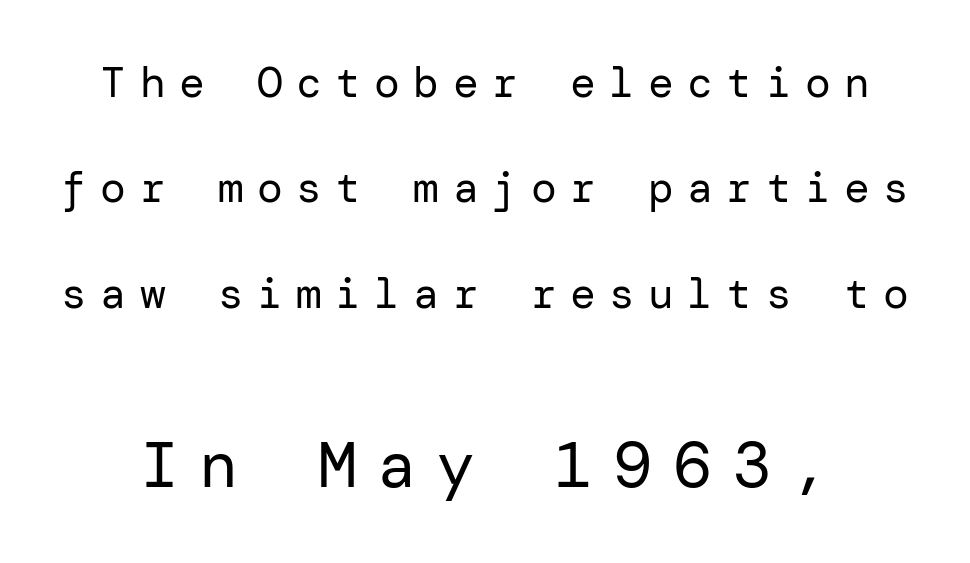
The rendering uses a large line-height, opening up the rows. Is the stroke heavy? The answer is a plain regular-or-lighter. Type without underlining. Does the type have serifs? No, each stem ends abruptly. Italic? Not at all — the glyphs are vertical. A typesetter would call this heavily tracked-out type.
